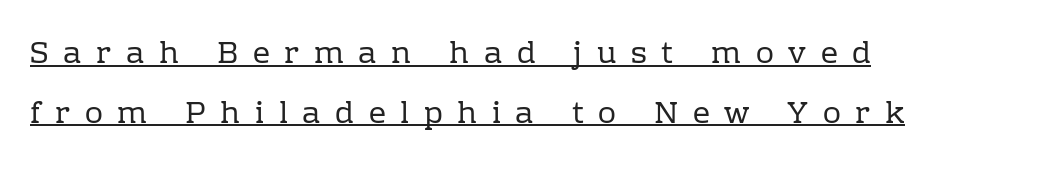
{"serif": "yes", "italic": "no", "bold": "no", "weight": "regular", "width": "normal", "stroke_contrast": "low", "x_height": "medium", "monospaced": "no", "underline": "yes", "align": "left", "line_spacing": "loose", "line_spacing_ratio": 1.99, "letter_spacing": "wide", "letter_spacing_em": 0.49, "glyph_px": 30}
